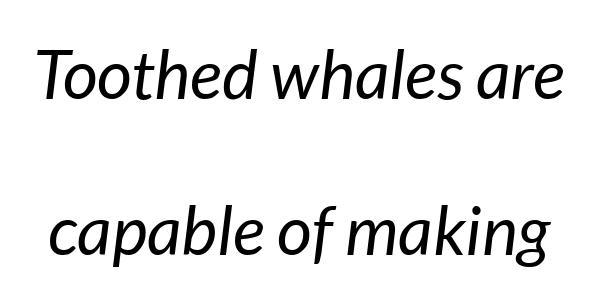
Successive baselines arrive slowly, with a big drop between each. Tracking here is standard; glyphs follow each other at the usual distance. Varying glyph widths throughout — classic text-font behaviour. Just letters on the line, the space beneath them empty. Would a proofreader flag this as italicized? Yes. Caption: face not bold, strokes unweighted.
